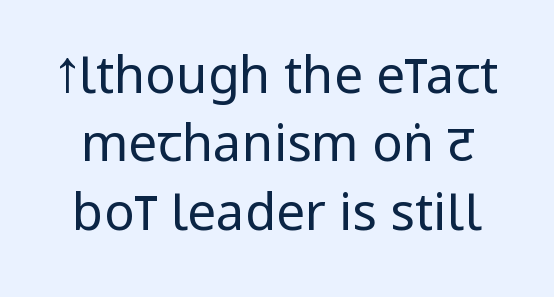
Q: Is the text bold? A: No.
Q: Is the text italic (slanted)? A: No, it is upright.
Q: Is the typeface a serif or a sans-serif typeface? A: Sans-serif.
Q: Is the text underlined? A: No.
Q: Is the spacing between letters normal or unusually wide? A: Normal.
Q: Is the spacing between lines tight, normal or loose? A: Normal.
Q: Width (condensed, normal, or wide)? A: Condensed.
Q: Stroke contrast? A: Low.
